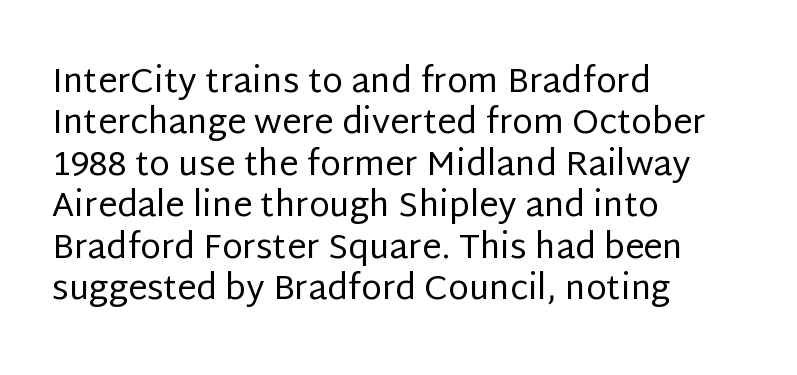
{"serif": "no", "italic": "no", "bold": "no", "weight": "regular", "width": "normal", "stroke_contrast": "low", "x_height": "large", "monospaced": "no", "underline": "no", "align": "left", "line_spacing_ratio": 1.22, "letter_spacing": "normal", "letter_spacing_em": 0.0, "glyph_px": 34}
